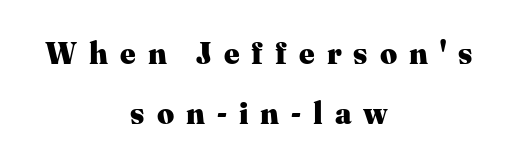
The paragraph shown floats in the horizontal middle. Nobody drew a line under any word here. A typesetter would call this leading open, well beyond the default. The lettering holds an erect, upright posture throughout.
